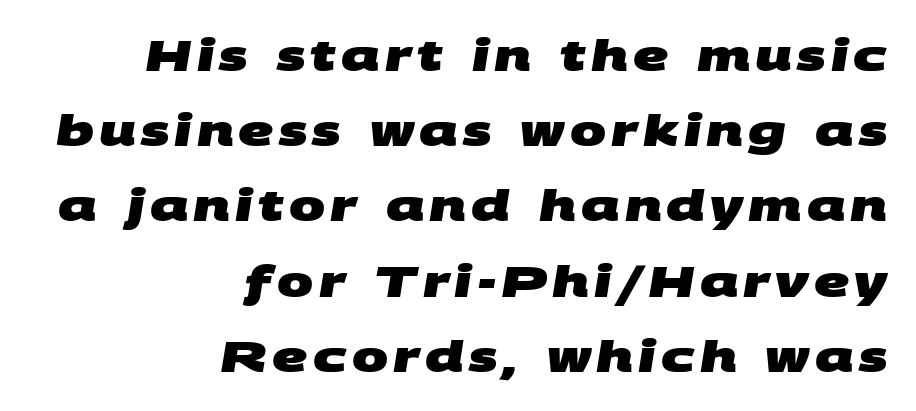
The image shows 43 px heavy, wide sans-serif type; set right-aligned, line spacing 1.75x, not underlined; medium stroke contrast and a large x-height.
